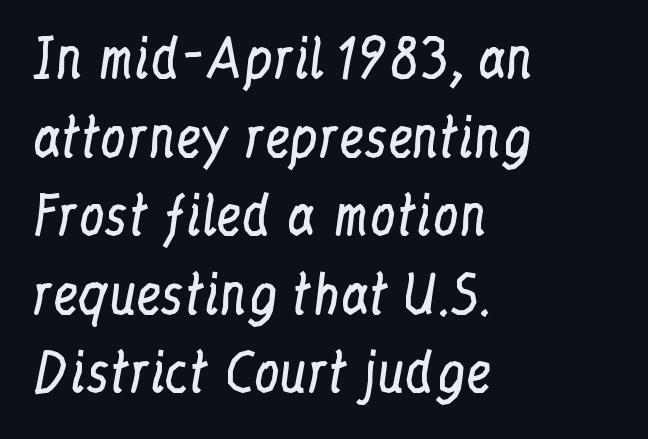
{"serif": "yes", "bold": "no", "weight": "regular", "width": "condensed", "stroke_contrast": "low", "x_height": "medium", "monospaced": "no", "underline": "no", "align": "left", "line_spacing": "normal", "line_spacing_ratio": 1.51, "letter_spacing": "normal", "letter_spacing_em": 0.0, "glyph_px": 52}
